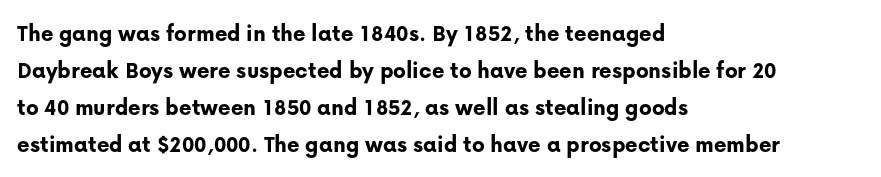
The image shows 24 px bold type, upright; set left-aligned, normal line spacing (1.54x), normal letter spacing, not underlined.
